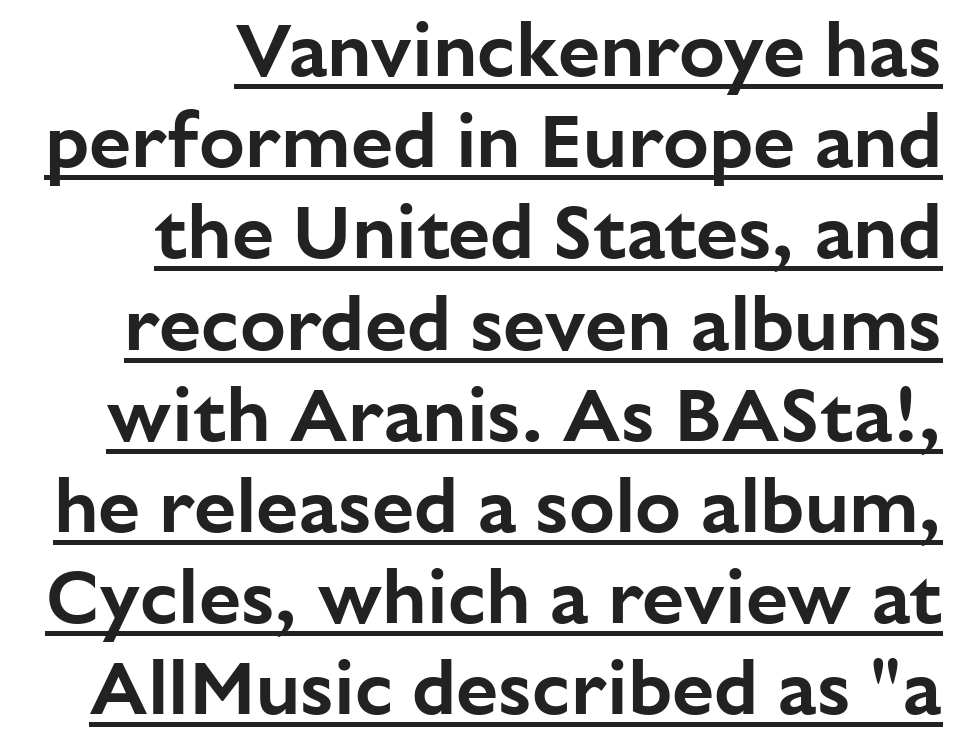
The image shows 76 px sans-serif type, upright; set line spacing 1.2x, normal letter spacing, underlined; low stroke contrast and a medium x-height.
